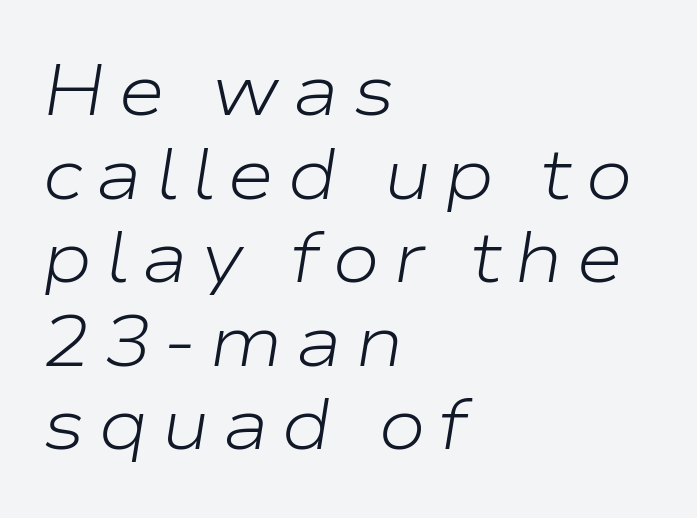
The image shows 72 px light, wide type, italic (leaning right); set left-aligned, line spacing 1.16x, not underlined; low stroke contrast and a medium x-height.
